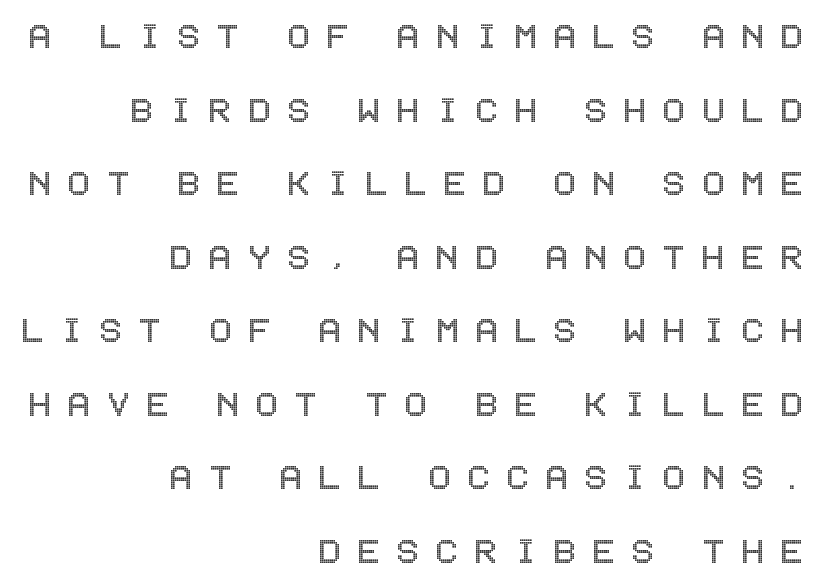
The image shows 43 px condensed type, upright; set right-aligned, line spacing 1.71x, unusually wide letter spacing (+0.37 em), not underlined; a large x-height.
